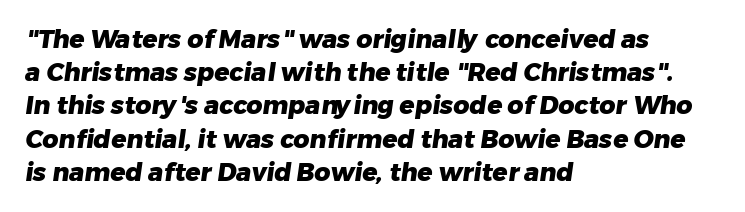
The image shows 25 px bold type; set left-aligned, normal line spacing (1.33x), normal letter spacing, not underlined.
